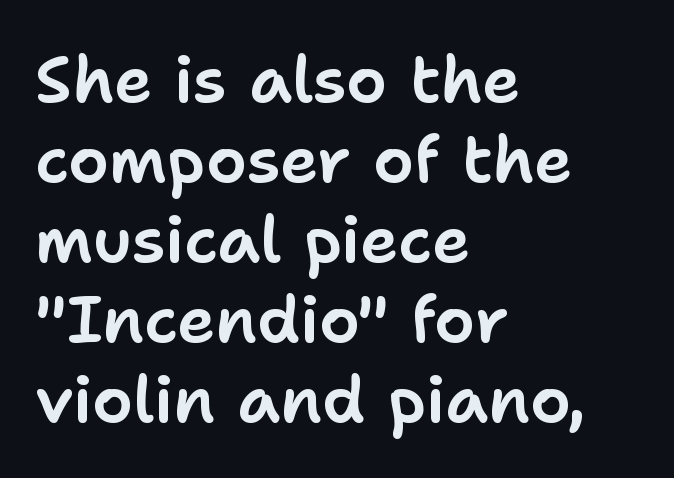
{"serif": "no", "italic": "no", "width": "normal", "stroke_contrast": "low", "x_height": "medium", "monospaced": "no", "underline": "no", "align": "left", "line_spacing_ratio": 1.23, "letter_spacing": "normal", "letter_spacing_em": 0.0, "glyph_px": 65}
